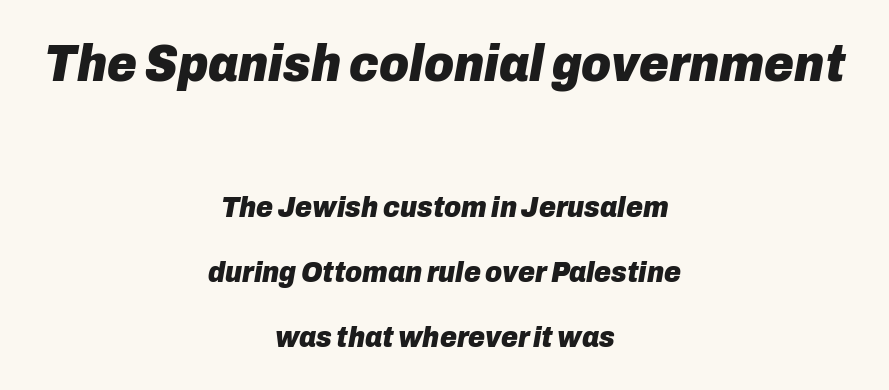
{"italic": "yes", "lean": "right", "slant_degrees": 10, "bold": "yes", "weight": "heavy", "width": "normal", "stroke_contrast": "low", "x_height": "medium", "monospaced": "no", "underline": "no", "align": "center", "line_spacing": "loose", "line_spacing_ratio": 2.24, "letter_spacing": "normal", "letter_spacing_em": 0.0, "larger_block": "first", "size_ratio": 1.76, "glyph_px": 51}
